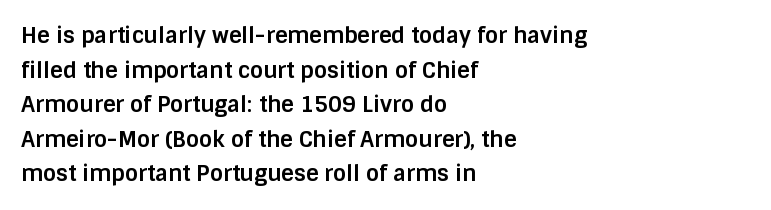
This sample uses an upright cut, with every glyph sitting square on the baseline. Whoever set this chose a conventional vertical rhythm. Students, note that the glyphs here touch the page at normal intervals. Strokes here are thick enough to call this a true bold.
